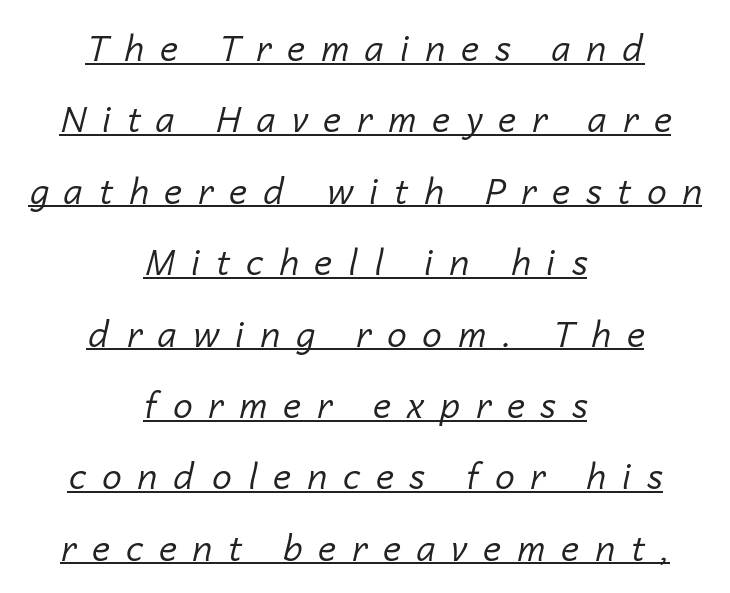
{"italic": "yes", "lean": "right", "slant_degrees": 14, "bold": "no", "weight": "regular", "width": "normal", "stroke_contrast": "low", "x_height": "medium", "monospaced": "no", "underline": "yes", "align": "center", "line_spacing": "loose", "line_spacing_ratio": 2.04, "letter_spacing": "wide", "letter_spacing_em": 0.46, "glyph_px": 35}
